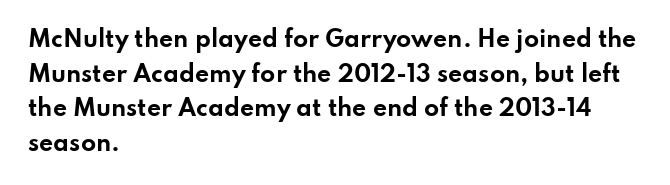
{"italic": "no", "bold": "yes", "underline": "no", "align": "left", "line_spacing": "normal", "line_spacing_ratio": 1.57, "letter_spacing": "normal", "letter_spacing_em": 0.0, "glyph_px": 22}
